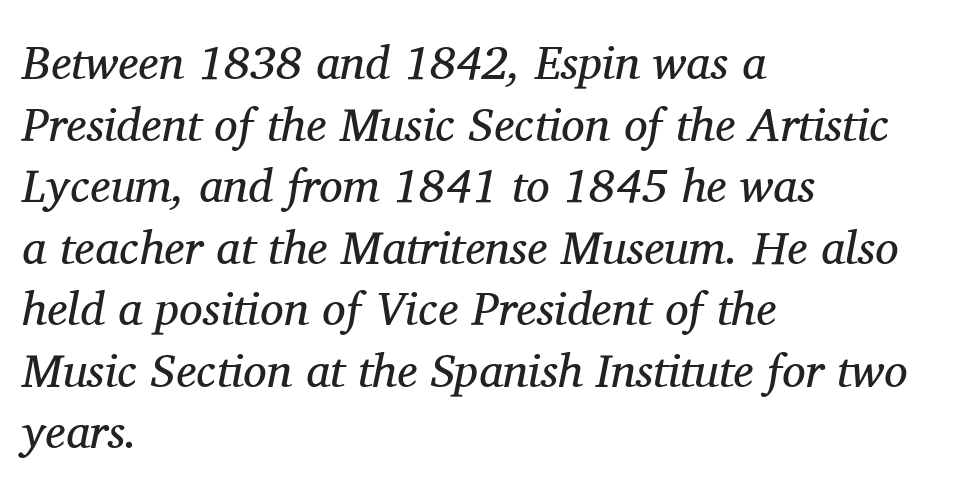
{"serif": "yes", "italic": "yes", "lean": "right", "slant_degrees": 11, "bold": "no", "weight": "regular", "width": "normal", "stroke_contrast": "medium", "x_height": "medium", "monospaced": "no", "underline": "no", "align": "left", "line_spacing": "normal", "line_spacing_ratio": 1.31, "letter_spacing": "normal", "letter_spacing_em": 0.0, "glyph_px": 47}
